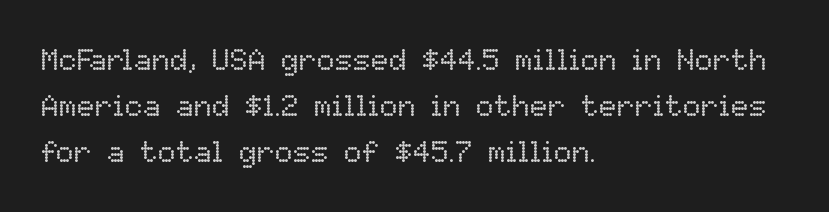
The image shows 30 px regular-weight type, upright; set left-aligned, normal line spacing (1.54x), normal letter spacing, not underlined; low stroke contrast and a medium x-height.
